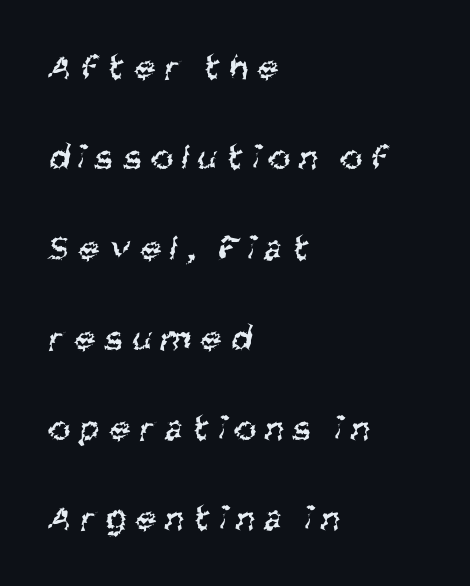
The image shows 37 px regular-weight, condensed sans-serif type; set left-aligned, loose line spacing (2.44x), unusually wide letter spacing (+0.27 em), not underlined; medium stroke contrast and a large x-height.
